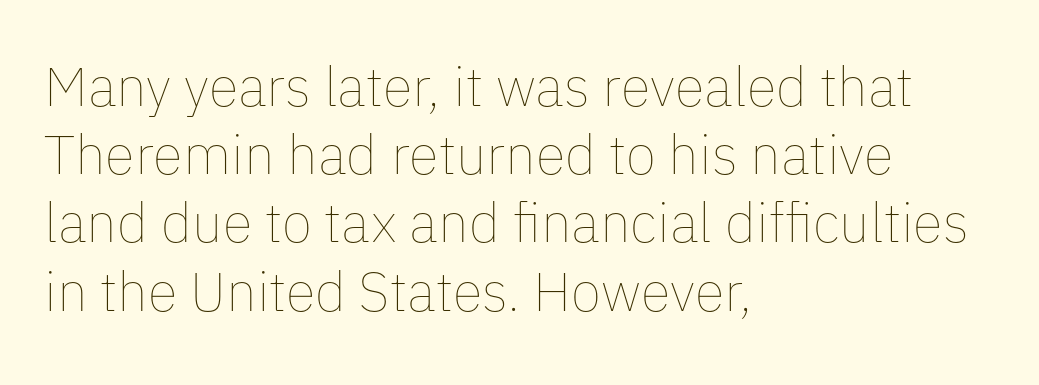
{"italic": "no", "bold": "no", "weight": "thin", "width": "normal", "stroke_contrast": "low", "x_height": "medium", "monospaced": "no", "underline": "no", "align": "left", "line_spacing_ratio": 1.24, "letter_spacing": "normal", "letter_spacing_em": 0.0, "glyph_px": 55}
